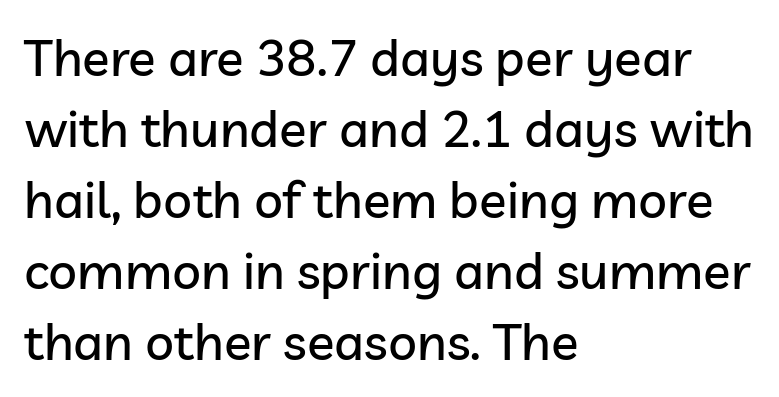
Q: Is the text italic (slanted)? A: No, it is upright.
Q: Is the typeface a serif or a sans-serif typeface? A: Sans-serif.
Q: Is the text underlined? A: No.
Q: How is the paragraph aligned? A: Left-aligned.
Q: Is the spacing between letters normal or unusually wide? A: Normal.
Q: Is the spacing between lines tight, normal or loose? A: Normal.
Q: Width (condensed, normal, or wide)? A: Normal.
Q: Stroke contrast? A: Low.
Q: x-height? A: Medium.
Q: Monospaced? A: No.
